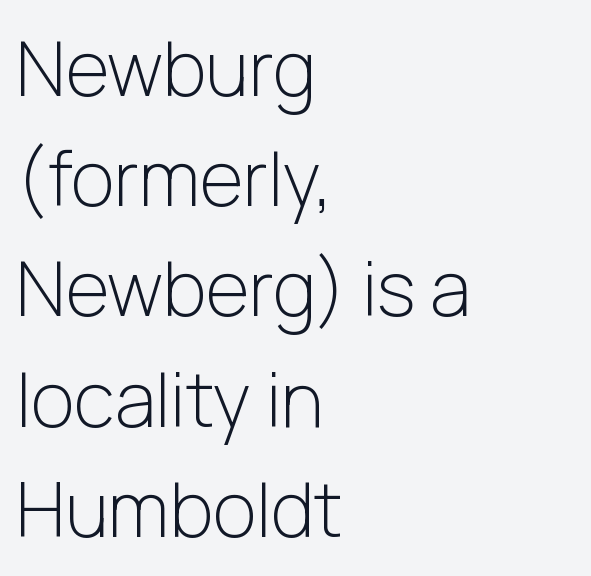
Notice how descenders clear the ascenders below comfortably — that's standard leading. Horizontal alignment here is leftward, the default for most running prose. The horizontal fit of the characters is conventional and even. Nothing sits at the stroke ends, so this counts as sans-serif. The strip under each line holds only bare page. This is roman type, the default non-slanted kind.
